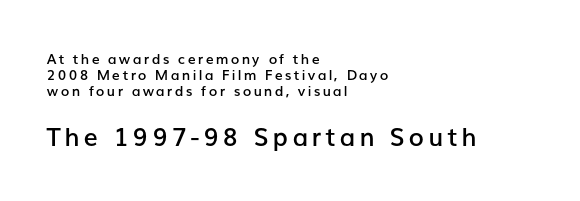
If you drew a ruler down the left edge, every line would touch it. As a designer I'd log this as weight 600, semibold. Top chunk: small. Bottom chunk: large. Rule under the text: the space is simply empty. Posture: straight, roman, zero tilt.
